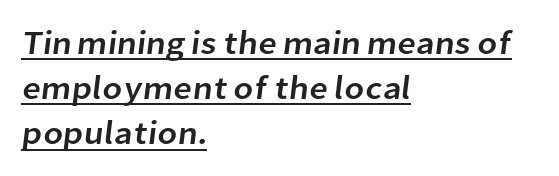
The image shows 33 px sans-serif type; set left-aligned, normal line spacing (1.37x), normal letter spacing, underlined; low stroke contrast and a medium x-height.
